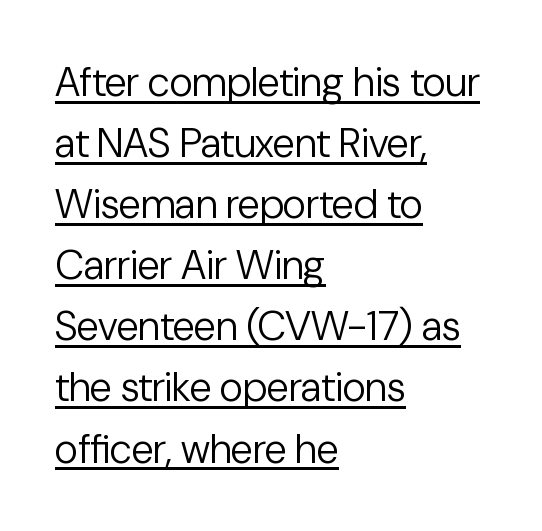
The image shows 41 px regular-weight sans-serif type, upright; set left-aligned, normal line spacing (1.49x), normal letter spacing, underlined; low stroke contrast and a medium x-height.
